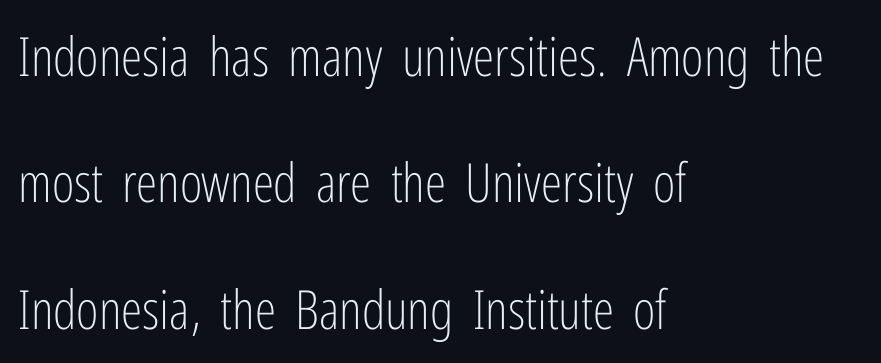
Q: Is the text bold? A: No.
Q: Is the text italic (slanted)? A: No, it is upright.
Q: Is the typeface a serif or a sans-serif typeface? A: Sans-serif.
Q: Is the text underlined? A: No.
Q: How is the paragraph aligned? A: Left-aligned.
Q: Is the spacing between letters normal or unusually wide? A: Normal.
Q: Is the spacing between lines tight, normal or loose? A: Loose.
Q: Width (condensed, normal, or wide)? A: Condensed.
Q: Stroke contrast? A: Low.
Q: x-height? A: Medium.
Q: Monospaced? A: No.
